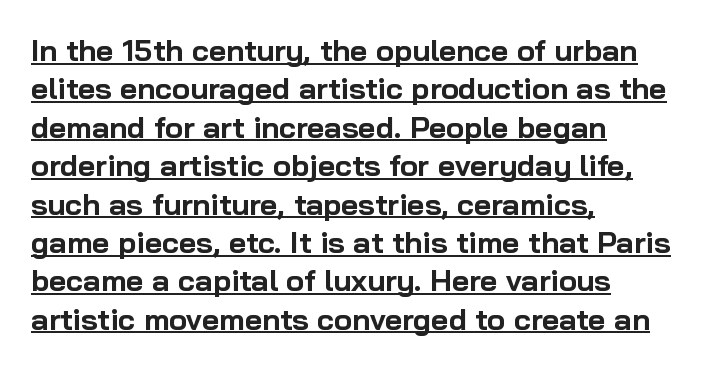
The image shows 30 px bold sans-serif type, upright; set left-aligned, normal line spacing (1.28x), normal letter spacing, underlined; low stroke contrast and a medium x-height.
